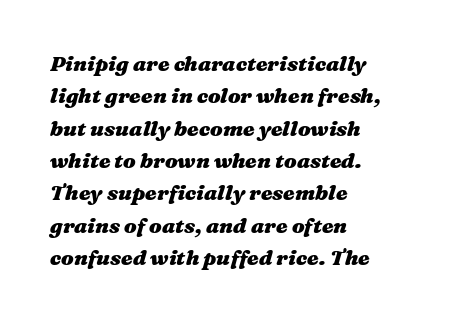
Q: Is the text bold? A: Yes.
Q: Is the text italic (slanted)? A: Yes, it leans right by about 16 degrees.
Q: Is the text underlined? A: No.
Q: How is the paragraph aligned? A: Left-aligned.
Q: Is the spacing between letters normal or unusually wide? A: Normal.
Q: Is the spacing between lines tight, normal or loose? A: Normal.
